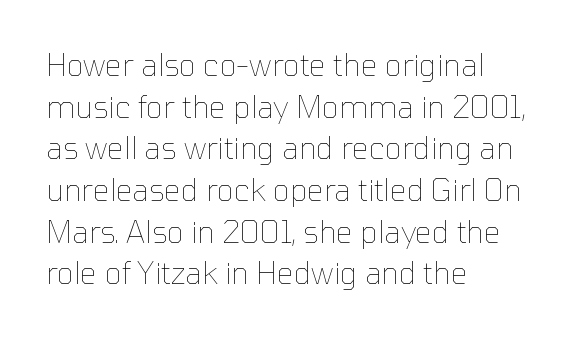
The image shows 30 px thin type, upright; set left-aligned, normal line spacing (1.39x), normal letter spacing, not underlined; low stroke contrast and a medium x-height.
